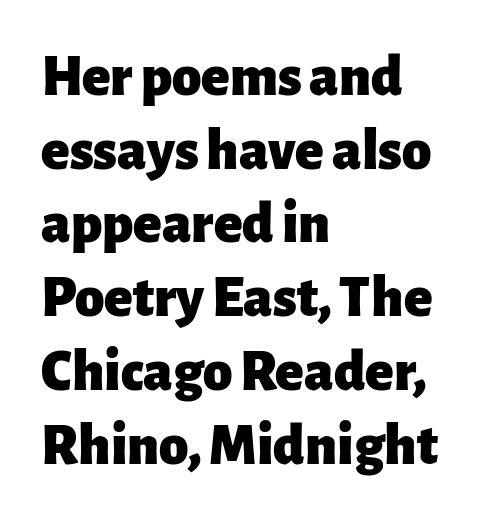
The image shows 59 px heavy sans-serif type, upright; set left-aligned, normal line spacing (1.25x), normal letter spacing, not underlined; low stroke contrast and a medium x-height.
